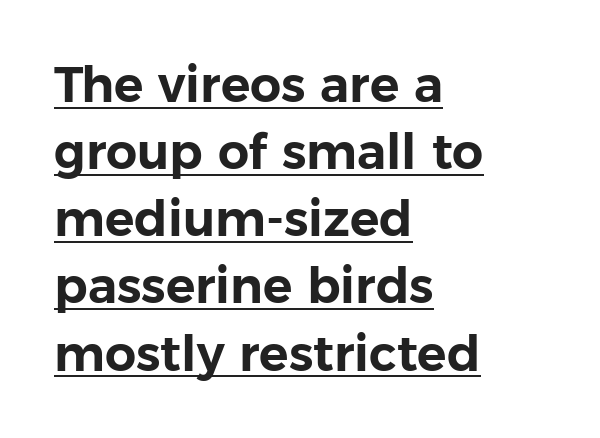
The image shows 49 px sans-serif type, upright; set left-aligned, normal line spacing (1.37x), normal letter spacing, underlined; low stroke contrast and a medium x-height.
